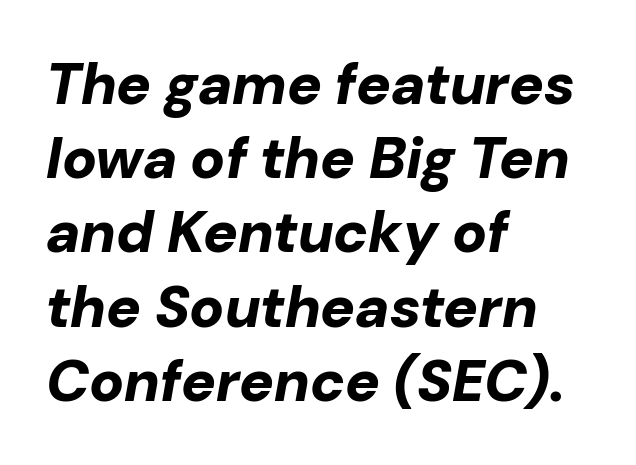
{"italic": "yes", "lean": "right", "slant_degrees": 10, "bold": "yes", "weight": "bold", "width": "normal", "stroke_contrast": "low", "x_height": "medium", "monospaced": "no", "underline": "no", "align": "left", "line_spacing": "normal", "line_spacing_ratio": 1.28, "letter_spacing": "normal", "letter_spacing_em": 0.0, "glyph_px": 58}
